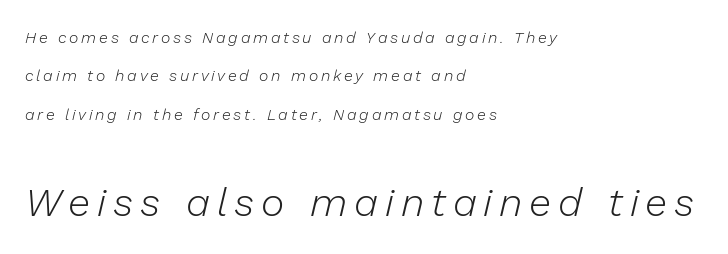
{"italic": "yes", "lean": "right", "slant_degrees": 13, "bold": "no", "weight": "light", "width": "normal", "stroke_contrast": "low", "x_height": "medium", "monospaced": "no", "underline": "no", "align": "left", "line_spacing": "loose", "line_spacing_ratio": 2.4, "larger_block": "second", "size_ratio": 2.5, "glyph_px": 40}
